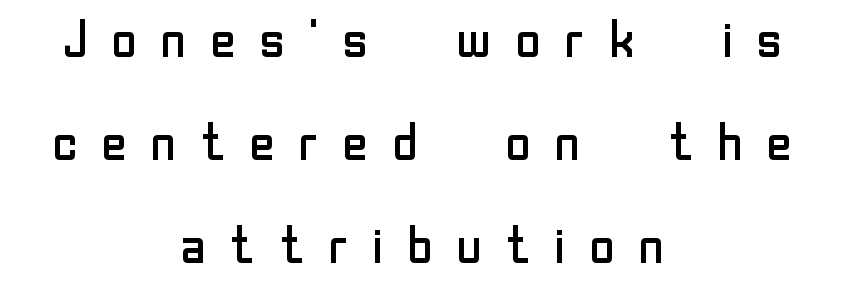
The image shows 51 px regular-weight sans-serif type, upright; set centered, loose line spacing (2.02x), unusually wide letter spacing (+0.38 em), not underlined; low stroke contrast and a medium x-height.
